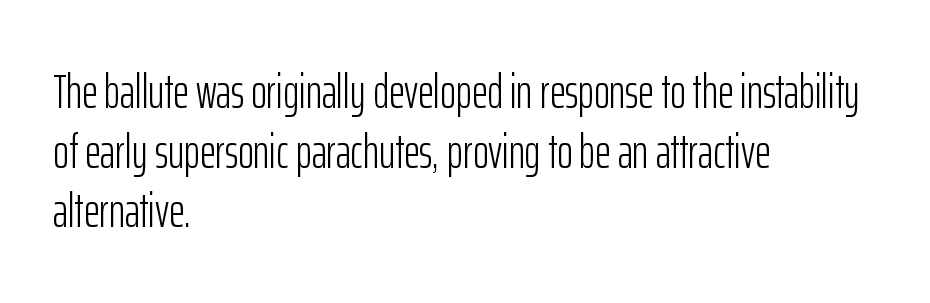
There is no visible air inserted between adjacent glyphs. The glyphs in this specimen are sans serif. Tall strokes in this sample are plumb rather than angled. Where is the straight margin? On the left. Stems and bowls with no extra thickness — not bold.
